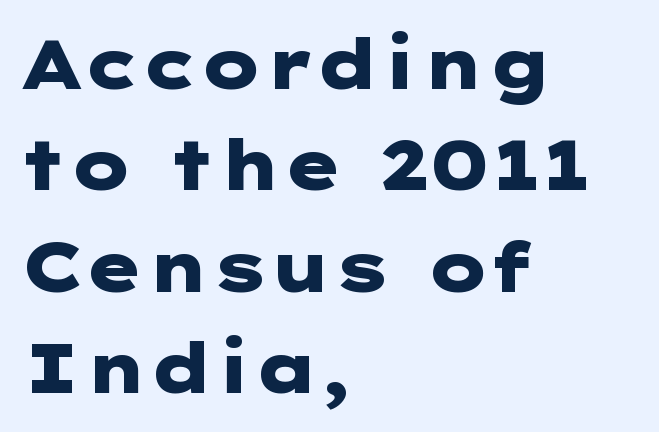
The image shows 69 px heavy, wide sans-serif type, upright; set left-aligned, normal line spacing (1.47x), normal letter spacing, not underlined; low stroke contrast and a medium x-height.
